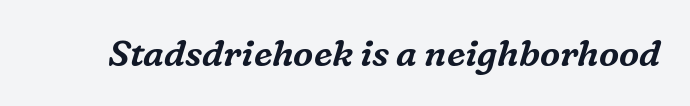
{"serif": "yes", "italic": "yes", "lean": "right", "slant_degrees": 16, "width": "normal", "stroke_contrast": "medium", "x_height": "medium", "monospaced": "no", "underline": "no", "letter_spacing": "normal", "letter_spacing_em": 0.0, "glyph_px": 36}
